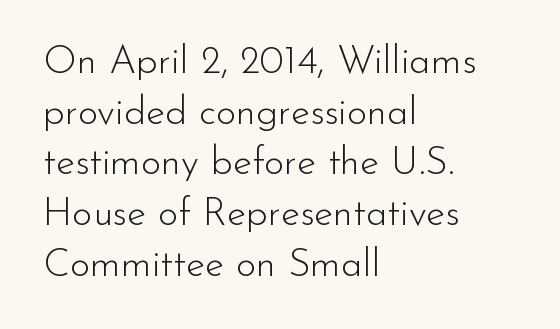
Q: Is the text bold? A: No.
Q: Is the text italic (slanted)? A: No, it is upright.
Q: Is the typeface a serif or a sans-serif typeface? A: Sans-serif.
Q: Is the text underlined? A: No.
Q: How is the paragraph aligned? A: Left-aligned.
Q: Is the spacing between letters normal or unusually wide? A: Normal.
Q: Is the spacing between lines tight, normal or loose? A: Normal.
Q: Width (condensed, normal, or wide)? A: Normal.
Q: Stroke contrast? A: Low.
Q: x-height? A: Small.
Q: Monospaced? A: No.
